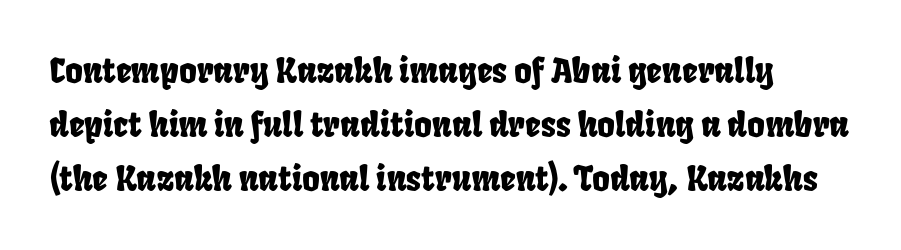
Quick note: underline off. Note the varied advance widths — an 'i' is clearly narrower than an 'm'. Are there feet on the stems? There aren't — it's a sans. In terms of letterspacing, this is plain default setting. Vertically, the passage feels balanced, rows spaced as you'd expect.
